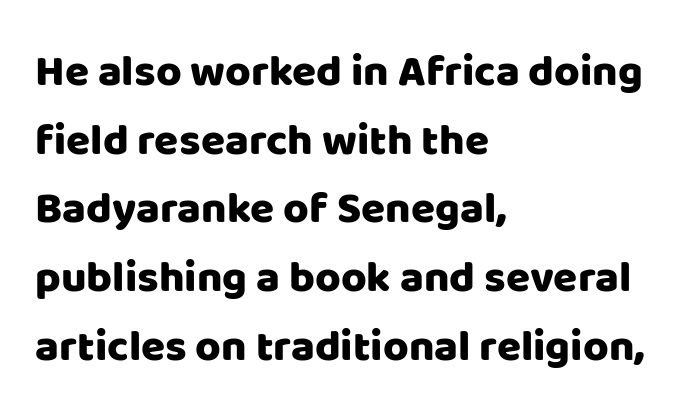
The image shows 44 px sans-serif type, upright; set left-aligned, normal line spacing (1.56x), normal letter spacing, not underlined; low stroke contrast and a large x-height.
